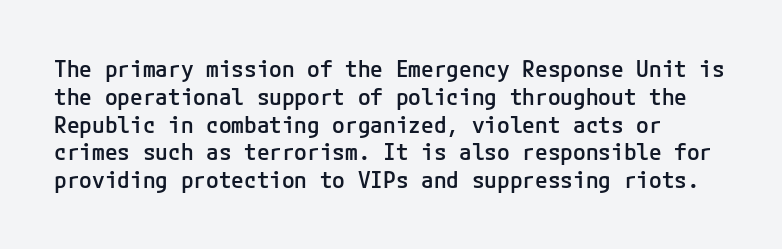
Bold? Not quite — semibold, heavier than regular but stopping short. The zone under the glyphs is completely vacant. Here the glyphs are tracked normally, forming tight word shapes. The lettering stays uniformly vertical, giving the passage a roman look.
